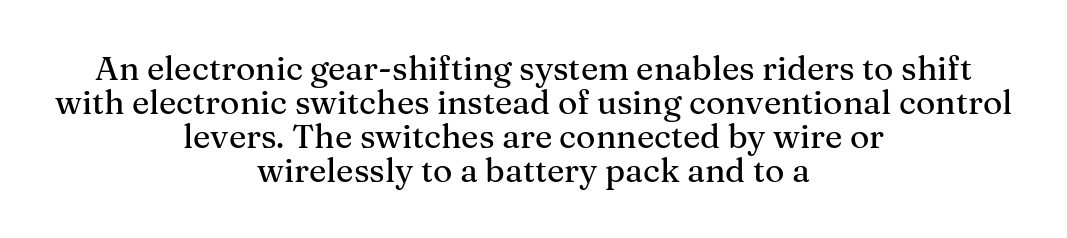
Q: Is the text italic (slanted)? A: No, it is upright.
Q: Is the typeface a serif or a sans-serif typeface? A: Serif.
Q: Is the text underlined? A: No.
Q: How is the paragraph aligned? A: Centered.
Q: Is the spacing between letters normal or unusually wide? A: Normal.
Q: Is the spacing between lines tight, normal or loose? A: Tight.
Q: Width (condensed, normal, or wide)? A: Normal.
Q: Stroke contrast? A: Medium.
Q: x-height? A: Medium.
Q: Monospaced? A: No.
